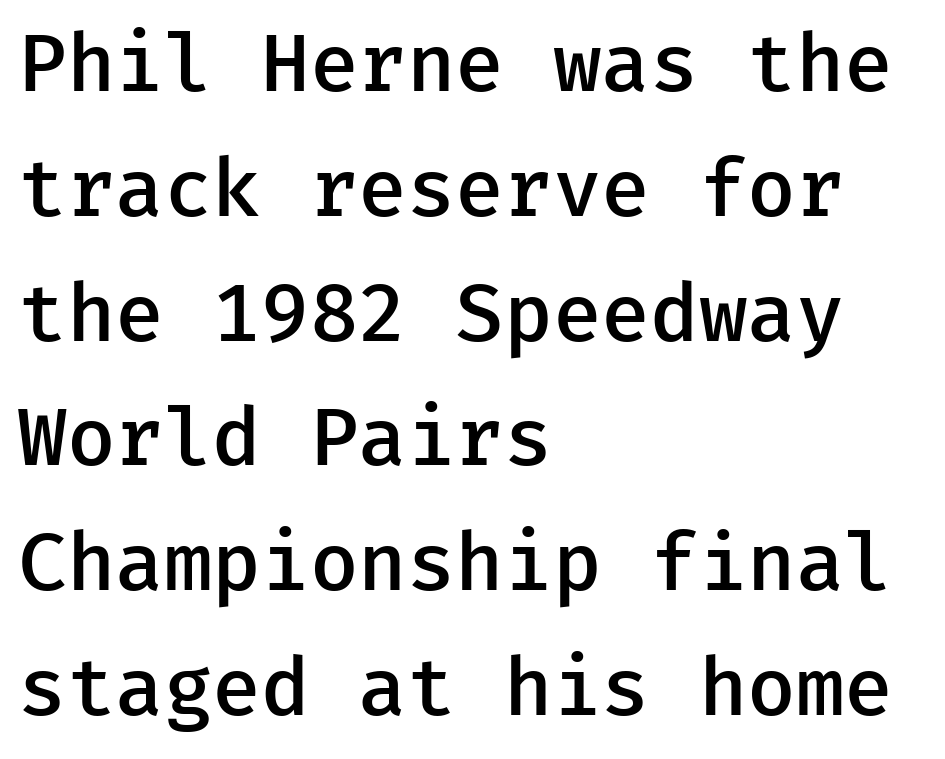
The image shows 79 px semibold sans-serif type, upright; set left-aligned, normal line spacing (1.58x), normal letter spacing, not underlined; low stroke contrast and a medium x-height.
